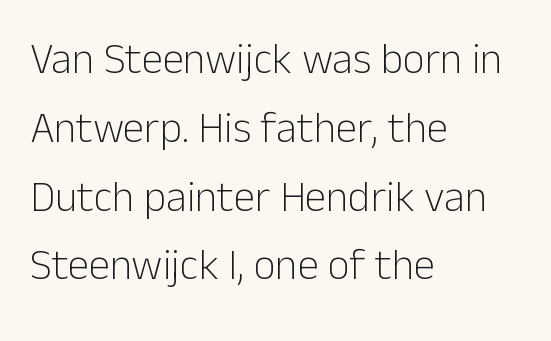
{"serif": "no", "italic": "no", "bold": "no", "weight": "light", "width": "normal", "stroke_contrast": "low", "x_height": "medium", "monospaced": "no", "underline": "no", "align": "left", "line_spacing": "normal", "line_spacing_ratio": 1.6, "letter_spacing": "normal", "letter_spacing_em": 0.0, "glyph_px": 43}
